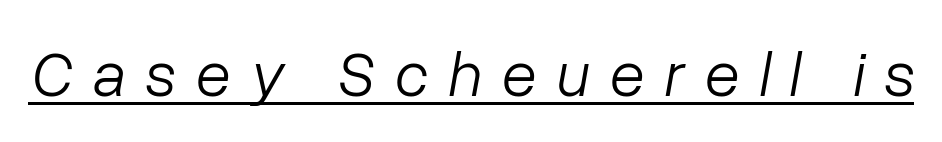
Q: Is the text bold? A: No.
Q: Is the text italic (slanted)? A: Yes, it leans right by about 10 degrees.
Q: Is the text underlined? A: Yes.
Q: Is the spacing between letters normal or unusually wide? A: Unusually wide.
Q: Width (condensed, normal, or wide)? A: Normal.
Q: Stroke contrast? A: Low.
Q: x-height? A: Medium.
Q: Monospaced? A: No.
